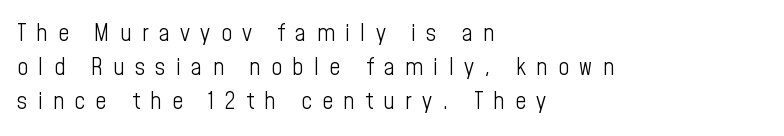
Decoration check: the copy has no underline. The letters are spread apart with noticeably loose tracking. In terms of posture, this sample is upright. Is there much room between lines? A standard amount, neither cramped nor airy. Is the block centered? No — it sits flush against the left margin.
